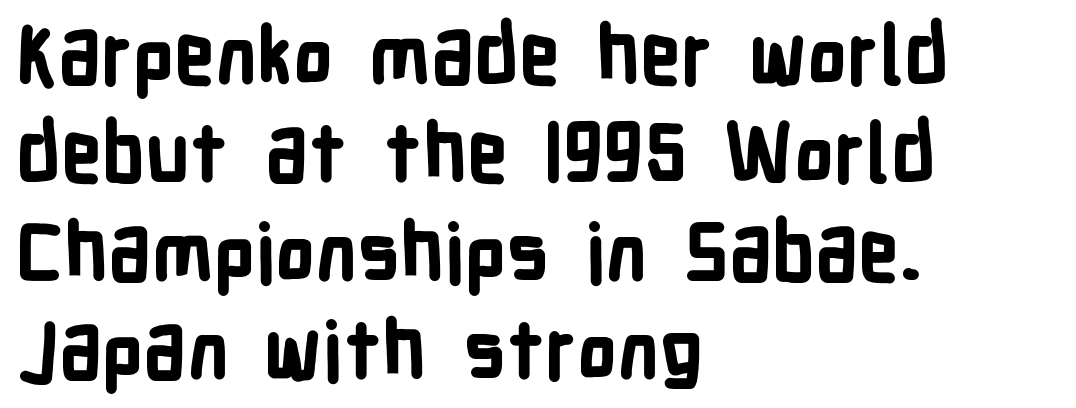
{"serif": "no", "italic": "no", "bold": "yes", "weight": "bold", "width": "condensed", "stroke_contrast": "low", "x_height": "medium", "monospaced": "no", "underline": "no", "align": "left", "line_spacing_ratio": 1.23, "letter_spacing": "normal", "letter_spacing_em": 0.0, "glyph_px": 80}
